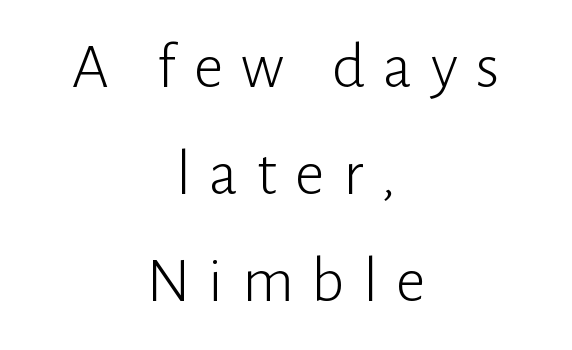
Q: Is the text bold? A: No.
Q: Is the text italic (slanted)? A: No, it is upright.
Q: Is the typeface a serif or a sans-serif typeface? A: Sans-serif.
Q: Is the text underlined? A: No.
Q: How is the paragraph aligned? A: Centered.
Q: Is the spacing between letters normal or unusually wide? A: Unusually wide.
Q: Is the spacing between lines tight, normal or loose? A: Normal.
Q: Width (condensed, normal, or wide)? A: Normal.
Q: Stroke contrast? A: Low.
Q: x-height? A: Medium.
Q: Monospaced? A: No.
